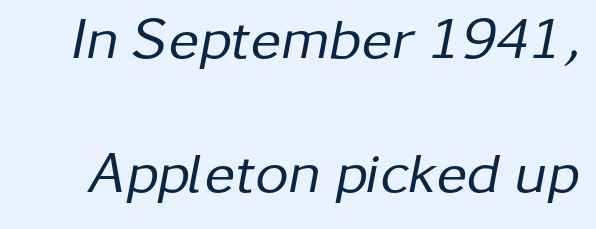
There is no visible air inserted between adjacent glyphs. The rendering uses natural spacing where letterforms have individual widths. The words here are not underlined. The line-height multiplier appears high, well above default.
